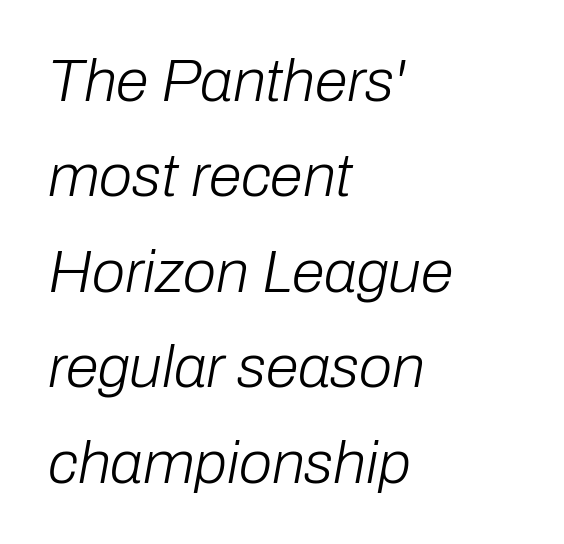
Q: Is the text bold? A: No.
Q: Is the text italic (slanted)? A: Yes, it leans right by about 10 degrees.
Q: Is the text underlined? A: No.
Q: How is the paragraph aligned? A: Left-aligned.
Q: Is the spacing between letters normal or unusually wide? A: Normal.
Q: Is the spacing between lines tight, normal or loose? A: Normal.
Q: Width (condensed, normal, or wide)? A: Normal.
Q: Stroke contrast? A: Low.
Q: x-height? A: Medium.
Q: Monospaced? A: No.
